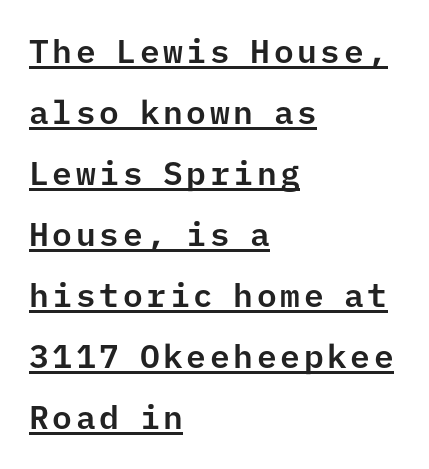
The image shows 33 px sans-serif type, upright, monospaced; set left-aligned, line spacing 1.85x, underlined; low stroke contrast and a medium x-height.
